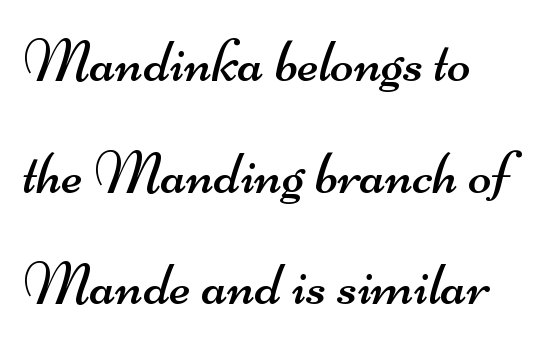
Horizontally, the lines are justified to the leading edge only. Counters stay open thanks to moderate or lighter strokes. Check where the strokes stop: nothing finishes them off — pure sans. The strip under each line holds only bare page. These lines keep a tight, regular rhythm from letter to letter. Is this a fixed-width face? No — the glyphs have proportional, varying widths.
